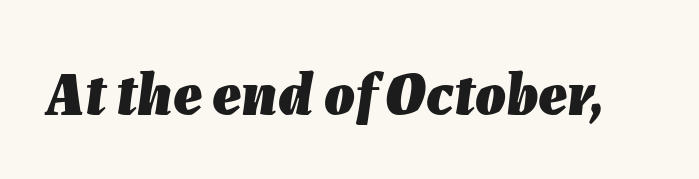
{"italic": "yes", "lean": "right", "slant_degrees": 7, "bold": "yes", "weight": "heavy", "width": "normal", "stroke_contrast": "low", "x_height": "medium", "monospaced": "no", "underline": "no", "letter_spacing": "normal", "letter_spacing_em": 0.0, "glyph_px": 61}
